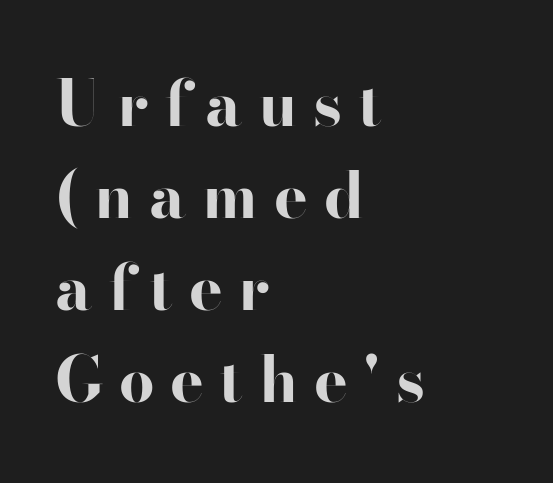
The image shows 63 px bold, wide sans-serif type, upright; set left-aligned, normal line spacing (1.46x), unusually wide letter spacing (+0.25 em), not underlined; high stroke contrast and a small x-height.
